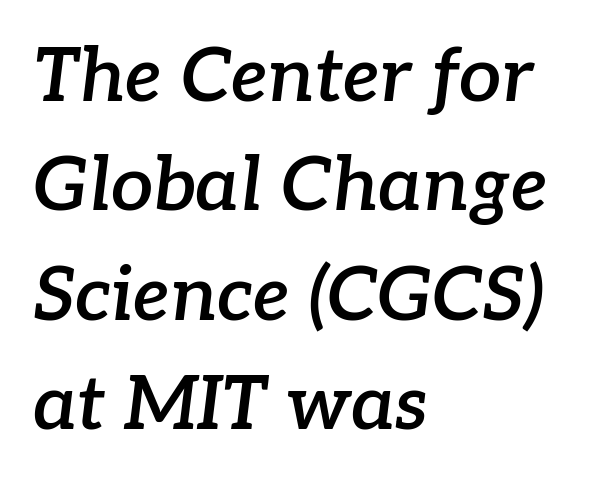
{"serif": "yes", "italic": "yes", "lean": "right", "slant_degrees": 7, "bold": "semi", "weight": "semibold", "width": "normal", "stroke_contrast": "low", "x_height": "medium", "monospaced": "no", "underline": "no", "align": "left", "line_spacing": "normal", "line_spacing_ratio": 1.46, "letter_spacing": "normal", "letter_spacing_em": 0.0, "glyph_px": 75}
